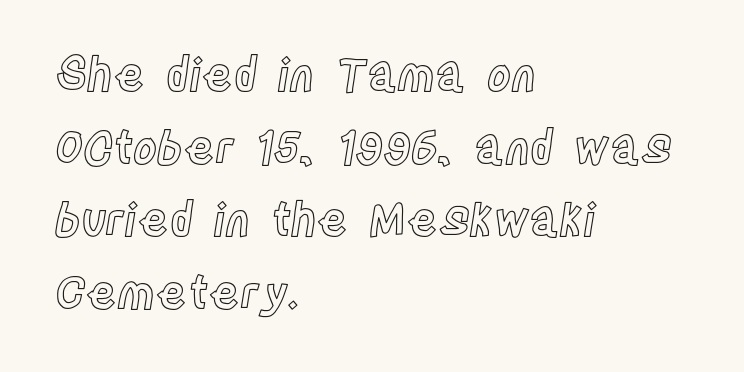
The passage shown is typed in a proportional face where columns would drift. Successive baselines arrive at the customary interval. The rendering keeps characters at their native spacing. Check under the words: just untouched page.
